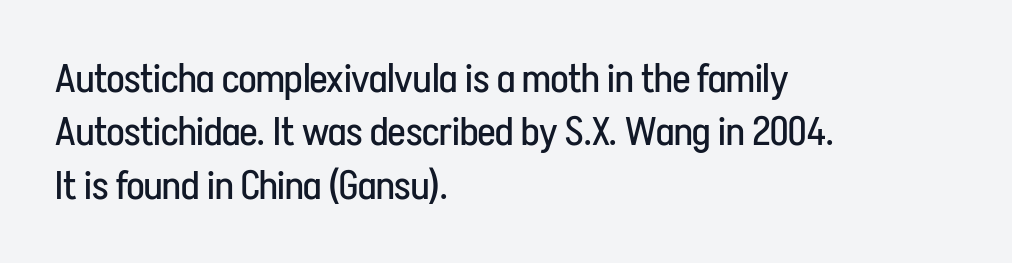
Q: Is the text bold? A: No.
Q: Is the text italic (slanted)? A: No, it is upright.
Q: Is the typeface a serif or a sans-serif typeface? A: Sans-serif.
Q: Is the text underlined? A: No.
Q: How is the paragraph aligned? A: Left-aligned.
Q: Is the spacing between letters normal or unusually wide? A: Normal.
Q: Is the spacing between lines tight, normal or loose? A: Normal.
Q: Width (condensed, normal, or wide)? A: Condensed.
Q: Stroke contrast? A: Low.
Q: x-height? A: Medium.
Q: Monospaced? A: No.
